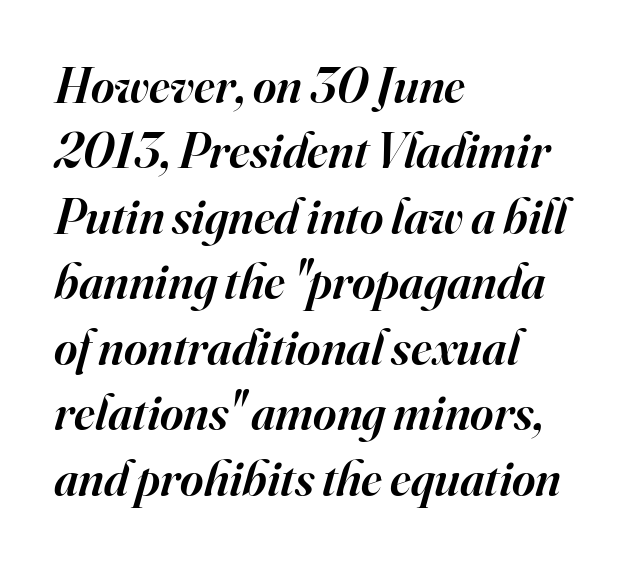
{"serif": "yes", "italic": "yes", "lean": "right", "slant_degrees": 16, "bold": "semi", "weight": "semibold", "width": "normal", "stroke_contrast": "high", "x_height": "small", "monospaced": "no", "underline": "no", "align": "left", "line_spacing": "normal", "line_spacing_ratio": 1.31, "letter_spacing": "normal", "letter_spacing_em": 0.0, "glyph_px": 50}
